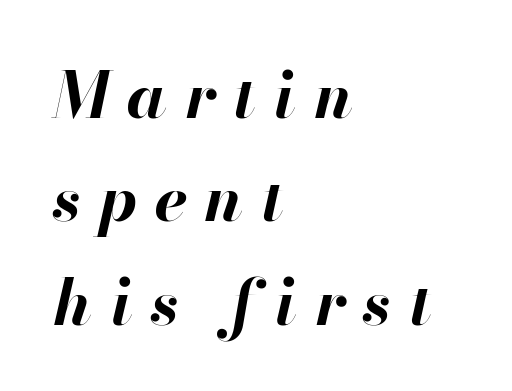
The image shows 63 px bold type, italic (leaning right); set left-aligned, normal line spacing (1.64x), unusually wide letter spacing (+0.28 em), not underlined; high stroke contrast and a small x-height.
